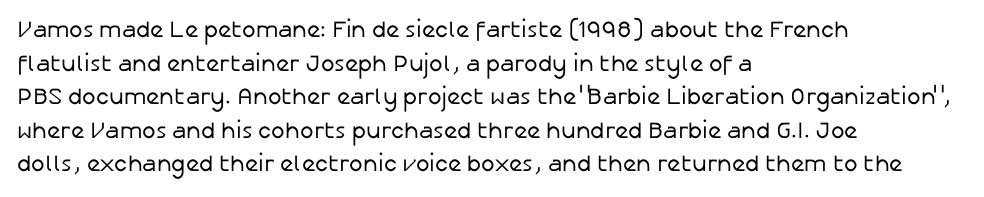
{"italic": "no", "bold": "no", "underline": "no", "align": "left", "line_spacing": "normal", "line_spacing_ratio": 1.46, "letter_spacing": "normal", "letter_spacing_em": 0.0, "glyph_px": 23}
